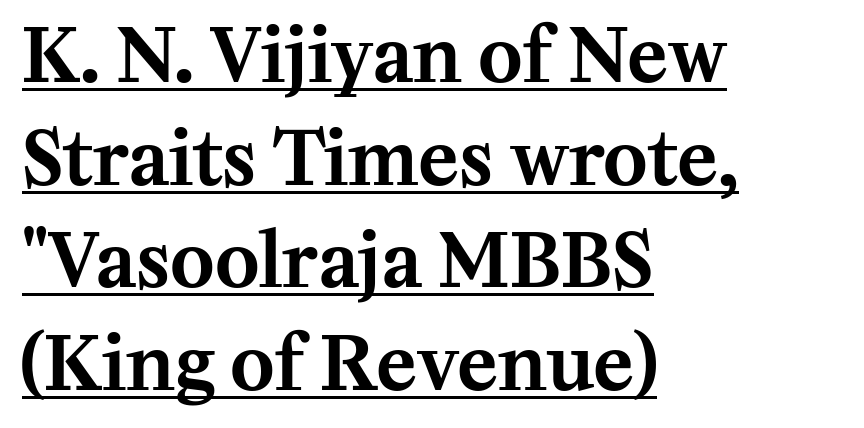
Q: Is the text italic (slanted)? A: No, it is upright.
Q: Is the typeface a serif or a sans-serif typeface? A: Serif.
Q: Is the text underlined? A: Yes.
Q: How is the paragraph aligned? A: Left-aligned.
Q: Is the spacing between letters normal or unusually wide? A: Normal.
Q: Is the spacing between lines tight, normal or loose? A: Normal.
Q: Width (condensed, normal, or wide)? A: Normal.
Q: Stroke contrast? A: Medium.
Q: x-height? A: Medium.
Q: Monospaced? A: No.
